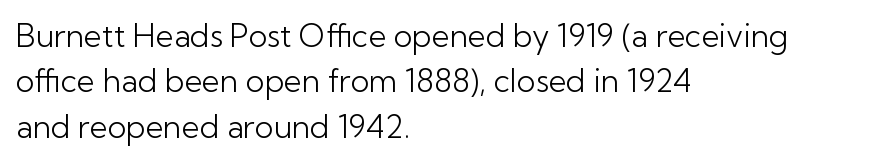
The image shows 31 px light sans-serif type, upright; set left-aligned, normal line spacing (1.46x), normal letter spacing, not underlined; low stroke contrast and a medium x-height.
